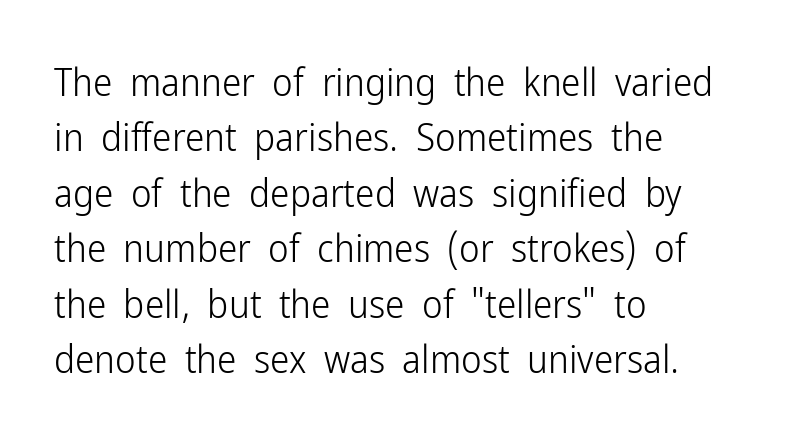
Q: Is the text bold? A: No.
Q: Is the text italic (slanted)? A: No, it is upright.
Q: Is the typeface a serif or a sans-serif typeface? A: Sans-serif.
Q: Is the text underlined? A: No.
Q: How is the paragraph aligned? A: Left-aligned.
Q: Is the spacing between letters normal or unusually wide? A: Normal.
Q: Is the spacing between lines tight, normal or loose? A: Normal.
Q: Width (condensed, normal, or wide)? A: Condensed.
Q: Stroke contrast? A: Low.
Q: x-height? A: Medium.
Q: Monospaced? A: No.
